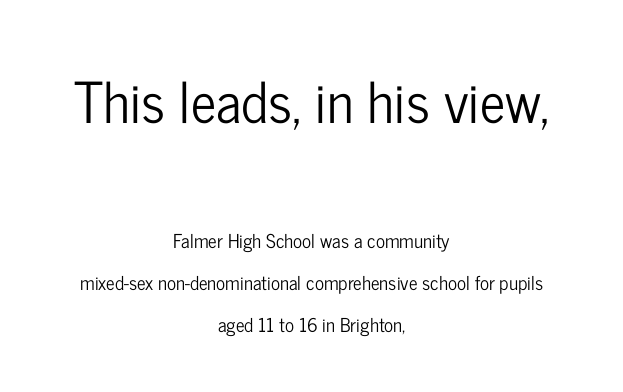
Q: Is the text italic (slanted)? A: No, it is upright.
Q: Is the typeface a serif or a sans-serif typeface? A: Sans-serif.
Q: Is the text underlined? A: No.
Q: How is the paragraph aligned? A: Centered.
Q: Is the spacing between letters normal or unusually wide? A: Normal.
Q: Is the spacing between lines tight, normal or loose? A: Loose.
Q: Which block of text is set in a larger size, the first (top) or the second (bottom)? A: The first (top) one.
Q: Width (condensed, normal, or wide)? A: Condensed.
Q: Stroke contrast? A: Low.
Q: x-height? A: Medium.
Q: Monospaced? A: No.
